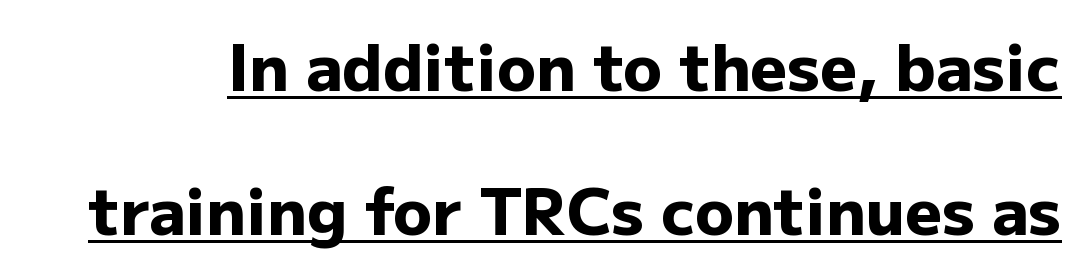
The image shows 64 px heavy sans-serif type, upright; set loose line spacing (2.25x), normal letter spacing, underlined; low stroke contrast and a medium x-height.
